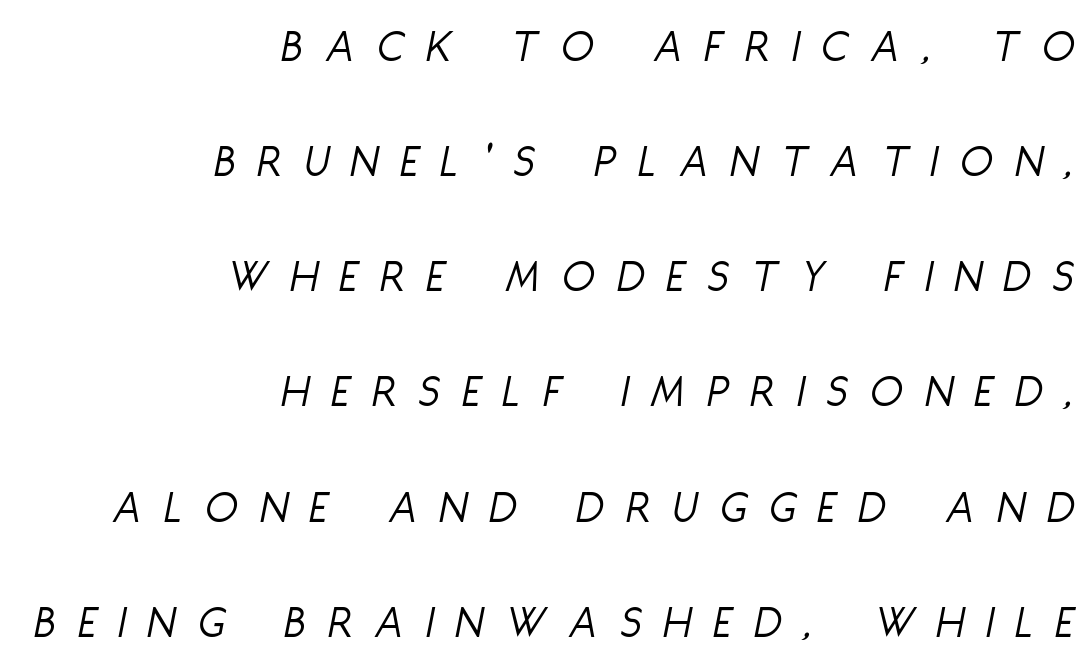
{"italic": "yes", "lean": "right", "slant_degrees": 11, "bold": "no", "weight": "light", "width": "condensed", "stroke_contrast": "low", "x_height": "large", "monospaced": "no", "underline": "no", "align": "right", "line_spacing": "loose", "line_spacing_ratio": 2.45, "letter_spacing": "wide", "letter_spacing_em": 0.49, "glyph_px": 47}
